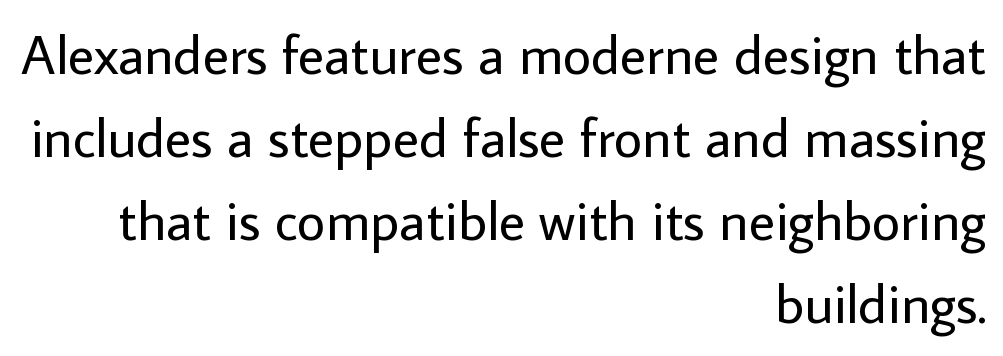
{"serif": "no", "italic": "no", "bold": "no", "weight": "regular", "width": "normal", "stroke_contrast": "low", "x_height": "medium", "monospaced": "no", "underline": "no", "align": "right", "line_spacing": "normal", "line_spacing_ratio": 1.51, "letter_spacing": "normal", "letter_spacing_em": 0.0, "glyph_px": 55}
